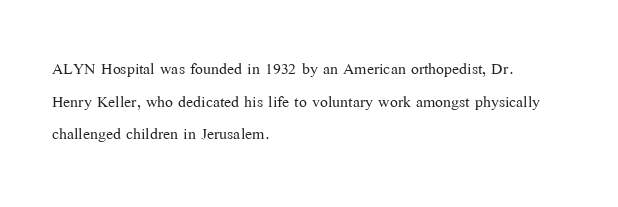
Q: Is the text bold? A: No.
Q: Is the text italic (slanted)? A: No, it is upright.
Q: Is the text underlined? A: No.
Q: How is the paragraph aligned? A: Left-aligned.
Q: Is the spacing between letters normal or unusually wide? A: Normal.
Q: Is the spacing between lines tight, normal or loose? A: Normal.
